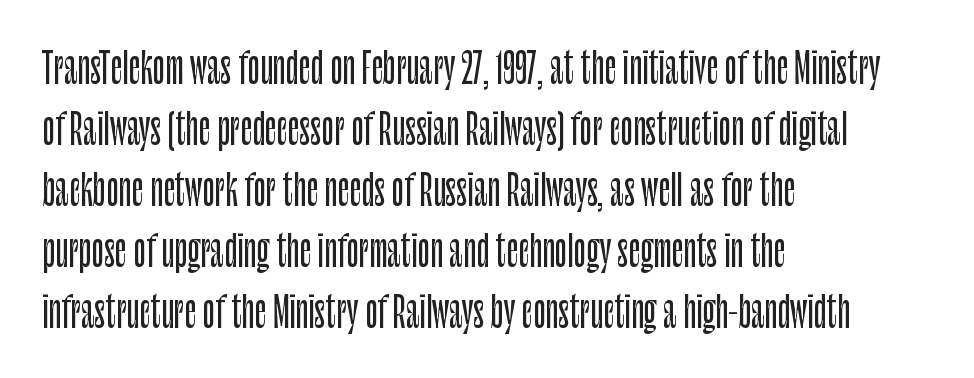
The image shows 41 px condensed sans-serif type, upright; set left-aligned, normal line spacing (1.49x), normal letter spacing, not underlined; low stroke contrast and a large x-height.
